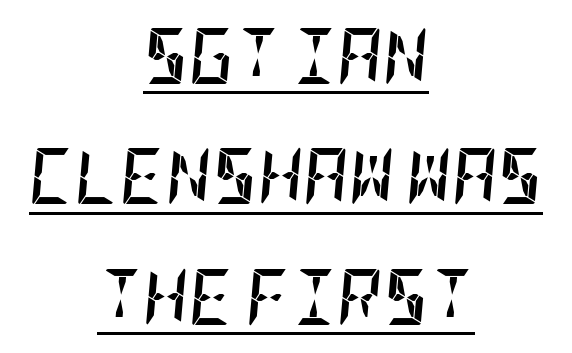
Does the lettering tilt? It does — this is italic. Caption: lettering with a line underneath. Nobody touched the tracking dial on this one. The designer dialed line spacing up above the default. The sample has been set heavy, in full bold. These lines stack symmetrically, like a column narrowing and widening about its center.
